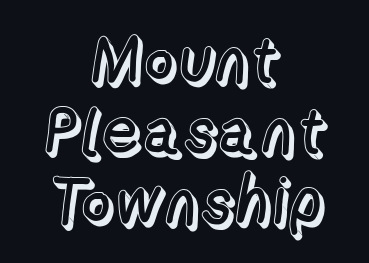
{"width": "normal", "x_height": "medium", "monospaced": "no", "underline": "no", "align": "center", "line_spacing": "tight", "line_spacing_ratio": 1.09, "letter_spacing": "normal", "letter_spacing_em": 0.0, "glyph_px": 65}
